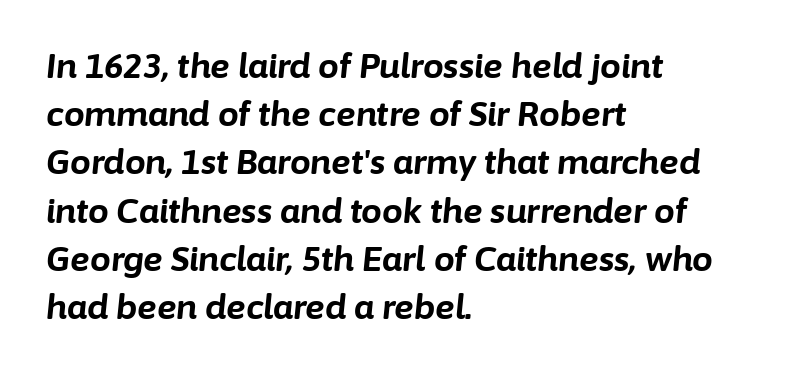
In terms of weight, the rendering is a true, heavy bold. Posture: slanted. The glyphs are unaccompanied by any horizontal stroke below them. This sample has the flowing, uneven cadence of proportional lettering.
